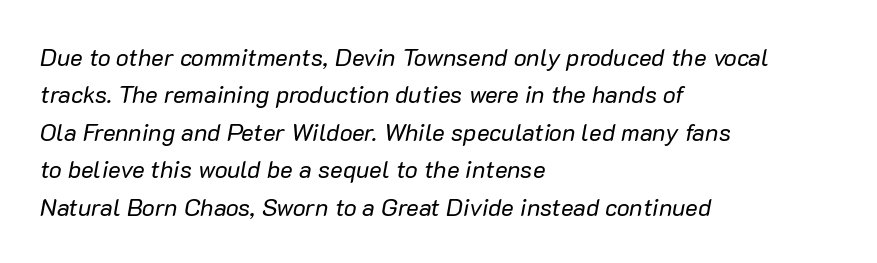
Letters have the restrained weight of plain body copy at most. Regarding leading, the lines here are spaced in the standard way. This rendering features lettering with no underline. Line beginnings align vertically; line endings do not. Honestly, the letter spacing is just normal — you wouldn't notice it.
